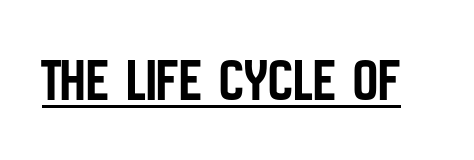
Observe the ordinary spacing: letters are neighbours, not strangers. No italicization has been applied; the sample stays upright. Here the designer chose a conventional face with non-uniform glyph widths. A sans-serif font was chosen for this passage. Descenders here cross a horizontal rule under the line.
